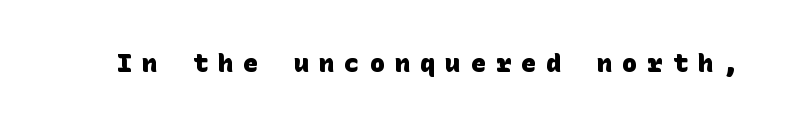
The image shows 25 px bold type; set unusually wide letter spacing (+0.41 em), not underlined.
